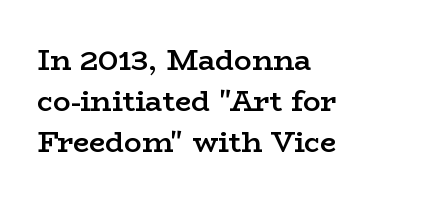
Q: Is the text bold? A: Semi-bold.
Q: Is the text italic (slanted)? A: No, it is upright.
Q: Is the typeface a serif or a sans-serif typeface? A: Serif.
Q: Is the text underlined? A: No.
Q: How is the paragraph aligned? A: Left-aligned.
Q: Is the spacing between letters normal or unusually wide? A: Normal.
Q: Is the spacing between lines tight, normal or loose? A: Normal.
Q: Width (condensed, normal, or wide)? A: Wide.
Q: Stroke contrast? A: Low.
Q: x-height? A: Medium.
Q: Monospaced? A: No.
